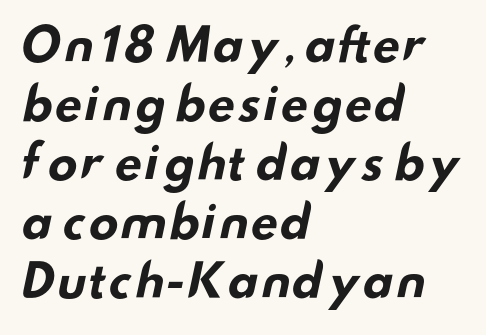
The image shows 45 px bold, wide sans-serif type; set left-aligned, normal line spacing (1.31x), normal letter spacing, not underlined; low stroke contrast and a small x-height.
